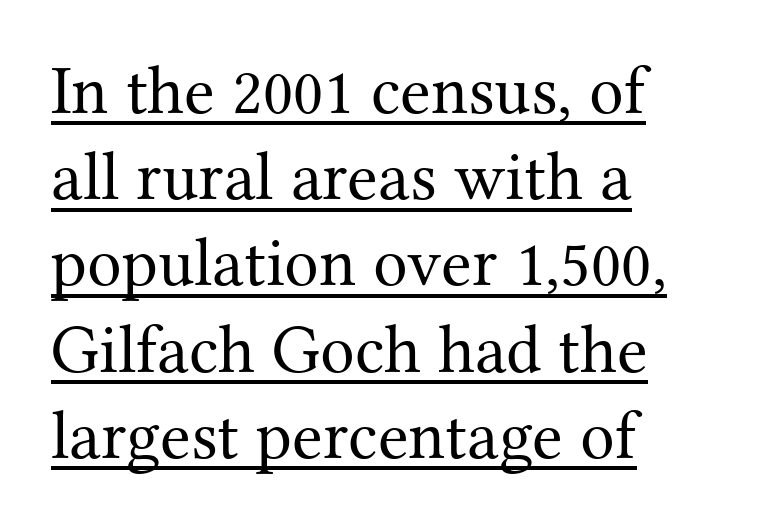
{"serif": "yes", "italic": "no", "bold": "no", "weight": "regular", "width": "normal", "stroke_contrast": "medium", "x_height": "medium", "monospaced": "no", "underline": "yes", "align": "left", "line_spacing": "normal", "line_spacing_ratio": 1.25, "letter_spacing": "normal", "letter_spacing_em": 0.0, "glyph_px": 69}
